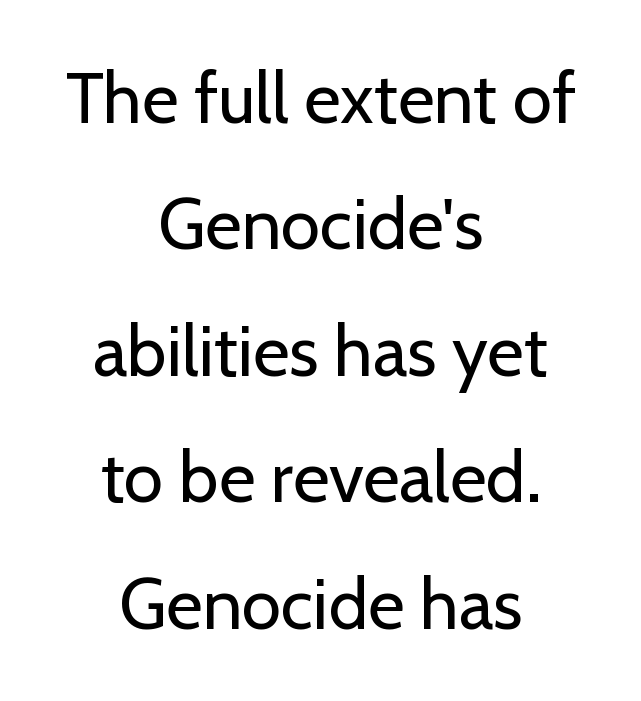
{"serif": "no", "italic": "no", "bold": "no", "weight": "regular", "width": "normal", "stroke_contrast": "low", "x_height": "medium", "monospaced": "no", "underline": "no", "align": "center", "line_spacing_ratio": 1.78, "letter_spacing": "normal", "letter_spacing_em": 0.0, "glyph_px": 71}
